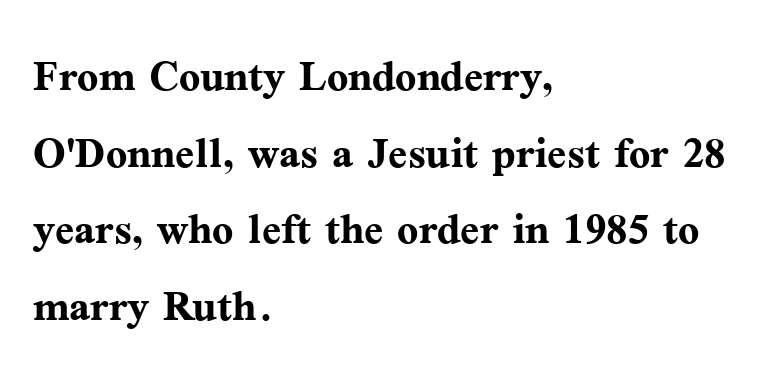
{"serif": "yes", "italic": "no", "bold": "yes", "weight": "semibold", "width": "normal", "stroke_contrast": "medium", "x_height": "medium", "monospaced": "no", "underline": "no", "align": "left", "line_spacing": "normal", "line_spacing_ratio": 1.37, "letter_spacing": "normal", "letter_spacing_em": 0.0, "glyph_px": 56}
